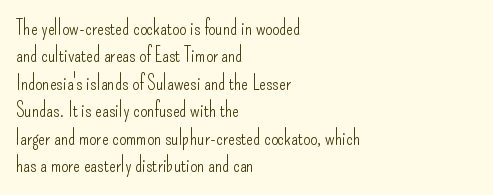
Q: Is the text bold? A: No.
Q: Is the text italic (slanted)? A: No, it is upright.
Q: Is the text underlined? A: No.
Q: How is the paragraph aligned? A: Left-aligned.
Q: Is the spacing between letters normal or unusually wide? A: Normal.
Q: Is the spacing between lines tight, normal or loose? A: Normal.
